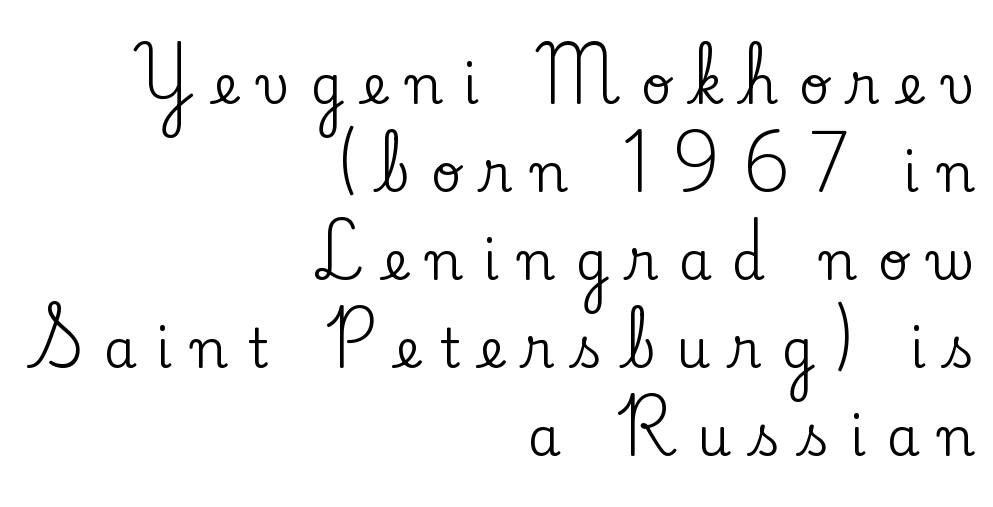
The block of text has a typical density, with ordinary space between rows. These lines are rendered in a variable-pitch font. Descenders are the only things crossing below the line. Spacing between characters has been opened up far beyond the box default.
